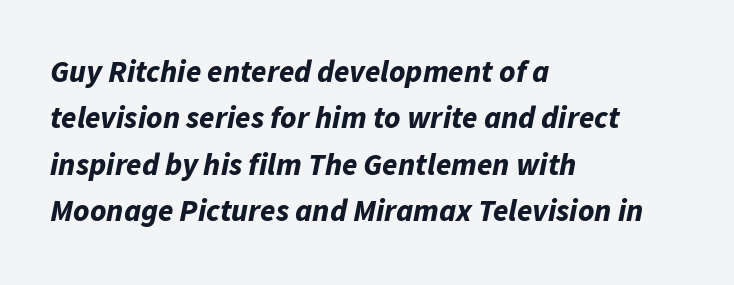
Q: Is the text bold? A: Yes.
Q: Is the text italic (slanted)? A: Yes, it leans right by about 11 degrees.
Q: Is the text underlined? A: No.
Q: How is the paragraph aligned? A: Left-aligned.
Q: Is the spacing between letters normal or unusually wide? A: Normal.
Q: Is the spacing between lines tight, normal or loose? A: Normal.
Q: Width (condensed, normal, or wide)? A: Normal.
Q: Stroke contrast? A: Low.
Q: x-height? A: Medium.
Q: Monospaced? A: No.
